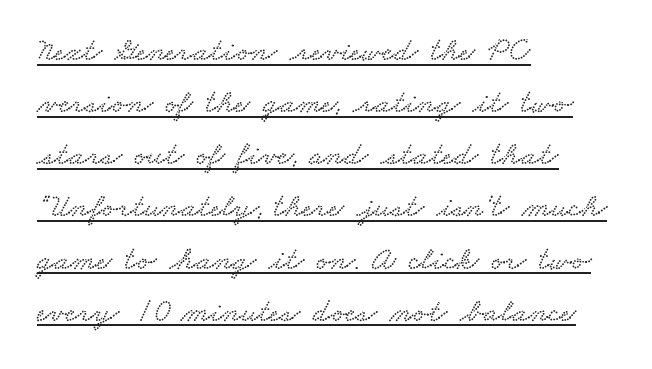
{"serif": "yes", "width": "wide", "stroke_contrast": "low", "x_height": "small", "monospaced": "no", "underline": "yes", "align": "left", "line_spacing": "normal", "line_spacing_ratio": 1.58, "letter_spacing": "normal", "letter_spacing_em": 0.0, "glyph_px": 33}
